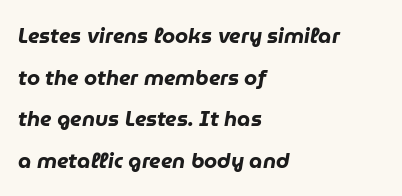
The image shows 21 px bold type, italic (leaning right); set left-aligned, loose line spacing (1.98x), normal letter spacing, not underlined.
